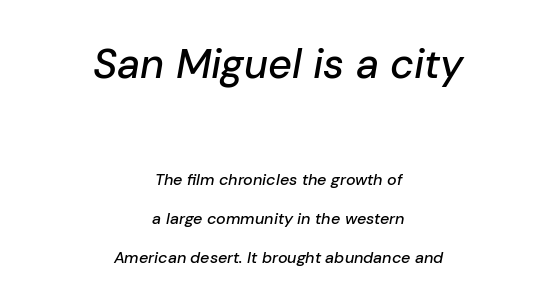
{"italic": "yes", "lean": "right", "slant_degrees": 10, "width": "normal", "stroke_contrast": "low", "x_height": "medium", "monospaced": "no", "underline": "no", "align": "center", "line_spacing": "loose", "line_spacing_ratio": 2.43, "letter_spacing": "normal", "letter_spacing_em": 0.0, "larger_block": "first", "size_ratio": 2.56, "glyph_px": 41}
